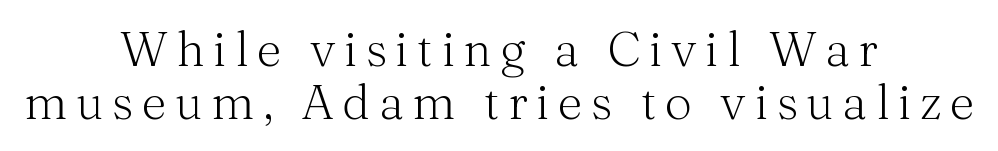
Q: Is the text bold? A: No.
Q: Is the text italic (slanted)? A: No, it is upright.
Q: Is the typeface a serif or a sans-serif typeface? A: Serif.
Q: Is the text underlined? A: No.
Q: How is the paragraph aligned? A: Centered.
Q: Is the spacing between lines tight, normal or loose? A: Tight.
Q: Width (condensed, normal, or wide)? A: Normal.
Q: Stroke contrast? A: Medium.
Q: x-height? A: Medium.
Q: Monospaced? A: No.
